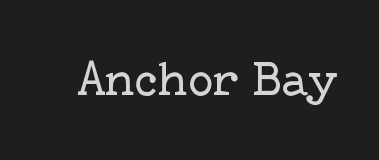
Glyph-to-glyph distance matches everyday printed text. The face looks like a standard text weight, possibly lighter. Letterform terminals end in serifs throughout the passage. Italic? Not at all — the glyphs are vertical. Words float on clear page, feet unadorned.
